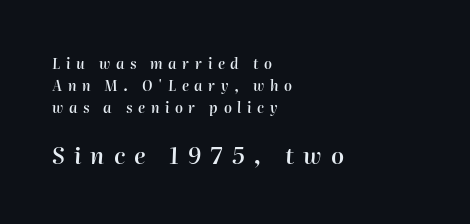
The image shows 23 px text type, italic (leaning right); set left-aligned, normal line spacing (1.56x), unusually wide letter spacing (+0.4 em), not underlined; the second (bottom) block is 1.64x larger.
